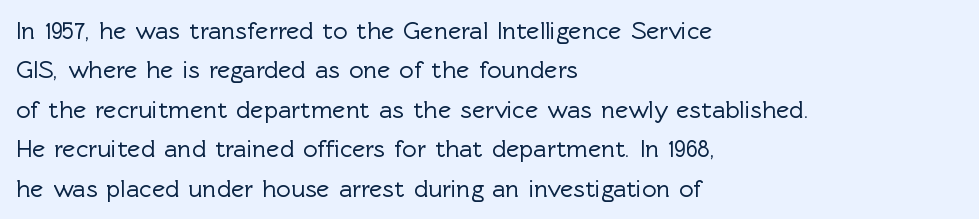
Q: Is the text italic (slanted)? A: No, it is upright.
Q: Is the text underlined? A: No.
Q: How is the paragraph aligned? A: Left-aligned.
Q: Is the spacing between letters normal or unusually wide? A: Normal.
Q: Is the spacing between lines tight, normal or loose? A: Normal.
